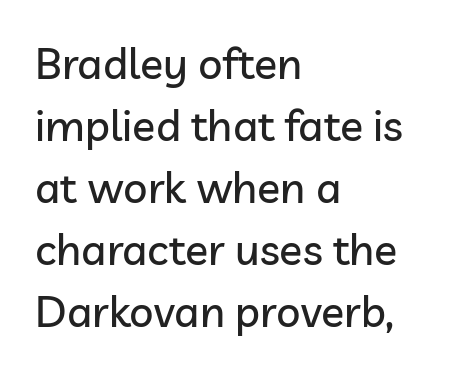
{"serif": "no", "italic": "no", "width": "normal", "stroke_contrast": "low", "x_height": "medium", "monospaced": "no", "underline": "no", "align": "left", "line_spacing": "normal", "line_spacing_ratio": 1.44, "letter_spacing": "normal", "letter_spacing_em": 0.0, "glyph_px": 43}
